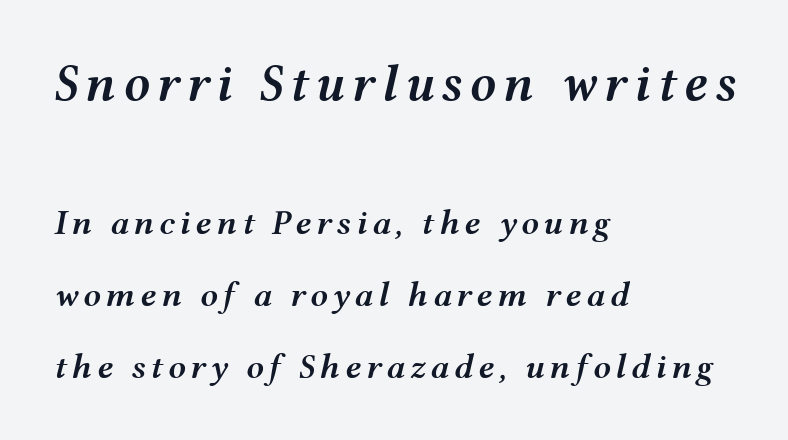
The ragged edge is on the right, which tells us the setting is flush left. The characters look somewhat weighty, a semibold short of true bold. Caption: upper text group enlarged, lower text group reduced. In terms of leading, this rendering errs on the spacious side. These lines were composed using italics.
